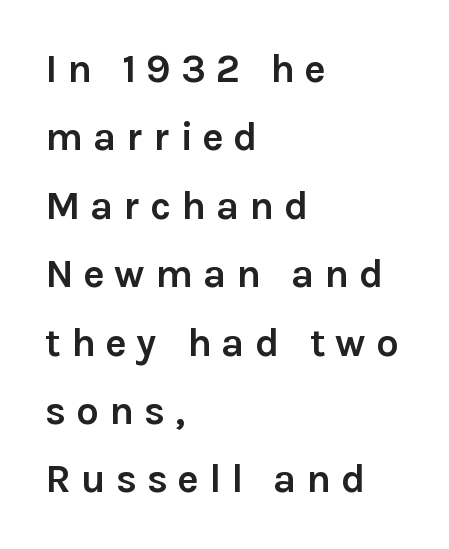
{"serif": "no", "italic": "no", "bold": "yes", "weight": "semibold", "width": "normal", "x_height": "medium", "monospaced": "no", "underline": "no", "align": "left", "line_spacing_ratio": 1.71, "letter_spacing": "wide", "letter_spacing_em": 0.25, "glyph_px": 40}
